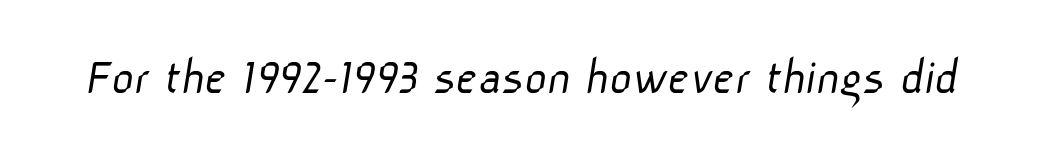
Q: Is the text bold? A: No.
Q: Is the typeface a serif or a sans-serif typeface? A: Sans-serif.
Q: Is the text underlined? A: No.
Q: Is the spacing between letters normal or unusually wide? A: Normal.
Q: Width (condensed, normal, or wide)? A: Normal.
Q: Stroke contrast? A: Low.
Q: x-height? A: Medium.
Q: Monospaced? A: No.
